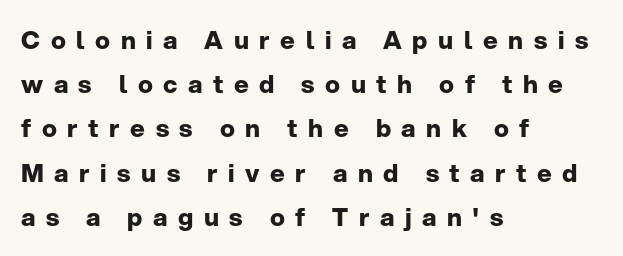
What stands out about the letter spacing? Its width — letters are far apart. Bare-footed words on every line. The axis of the letterforms is exactly vertical. Weight: bold. Notice how the passage keeps a crisp vertical edge on the left only.
